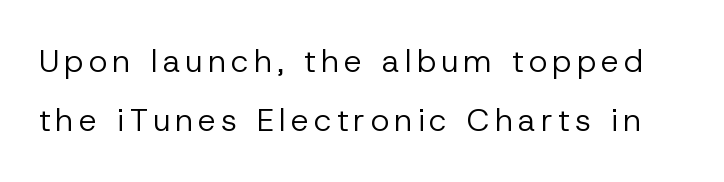
Do the characters align in a grid? No, the font is proportional. On a weight scale, this lands at 450 or below. This is the regular roman posture of the typeface. A clean baseline with only descenders dipping below it. The font family rendered here belongs to the sans-serif group.
